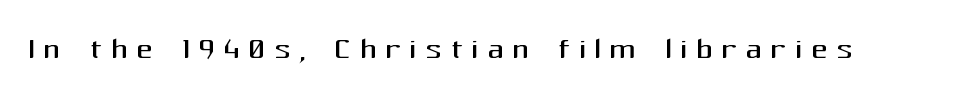
{"serif": "no", "italic": "no", "bold": "no", "weight": "regular", "width": "normal", "stroke_contrast": "medium", "x_height": "medium", "monospaced": "no", "underline": "no", "glyph_px": 42}
